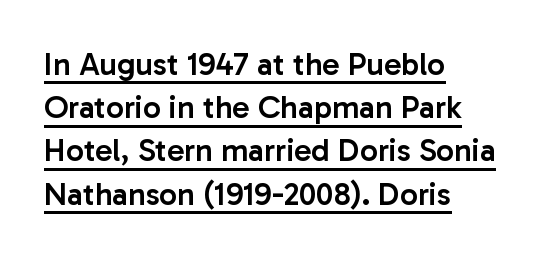
The image shows 32 px semibold sans-serif type, upright; set left-aligned, normal line spacing (1.35x), normal letter spacing, underlined; low stroke contrast and a medium x-height.
